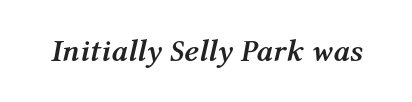
A typesetter would call this zero additional tracking. Spacing verdict: proportional, widths tailored to each character. Anything drawn beneath the words? Only blank space. Posture: slanted. Students, this is bold: see how much ink each stroke carries.
